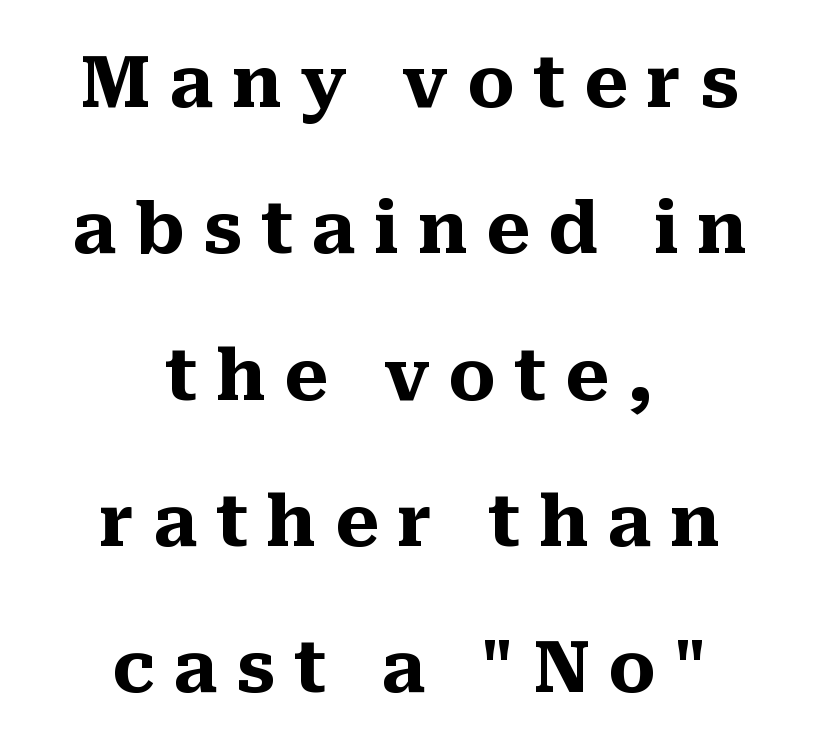
{"serif": "yes", "italic": "no", "bold": "yes", "weight": "heavy", "width": "normal", "stroke_contrast": "medium", "x_height": "medium", "monospaced": "no", "underline": "no", "align": "center", "line_spacing": "loose", "line_spacing_ratio": 2.06, "letter_spacing": "wide", "letter_spacing_em": 0.26, "glyph_px": 71}
